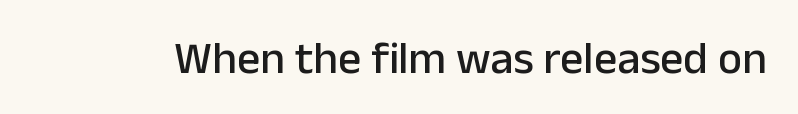
Q: Is the text italic (slanted)? A: No, it is upright.
Q: Is the typeface a serif or a sans-serif typeface? A: Sans-serif.
Q: Is the text underlined? A: No.
Q: Is the spacing between letters normal or unusually wide? A: Normal.
Q: Width (condensed, normal, or wide)? A: Normal.
Q: Stroke contrast? A: Low.
Q: x-height? A: Medium.
Q: Monospaced? A: No.
